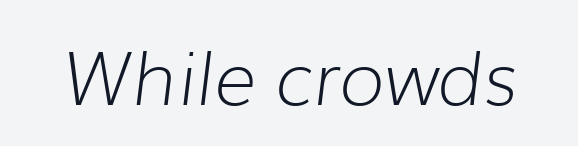
{"italic": "yes", "lean": "right", "slant_degrees": 7, "bold": "no", "weight": "light", "width": "normal", "stroke_contrast": "low", "x_height": "medium", "monospaced": "no", "underline": "no", "letter_spacing": "normal", "letter_spacing_em": 0.0, "glyph_px": 73}
